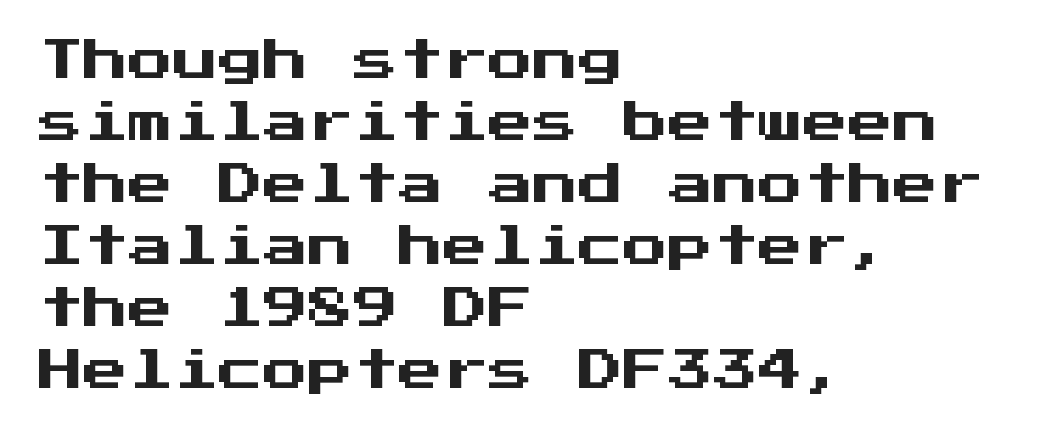
The image shows 45 px sans-serif type, upright, monospaced; set left-aligned, normal line spacing (1.38x), normal letter spacing, not underlined; medium stroke contrast and a medium x-height.
